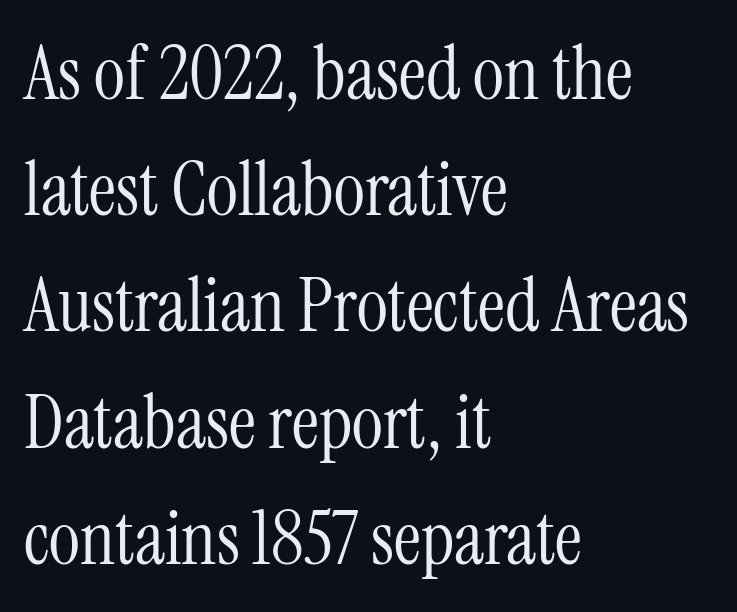
The image shows 75 px light, condensed serif type, upright; set left-aligned, normal line spacing (1.55x), normal letter spacing, not underlined; medium stroke contrast and a medium x-height.
